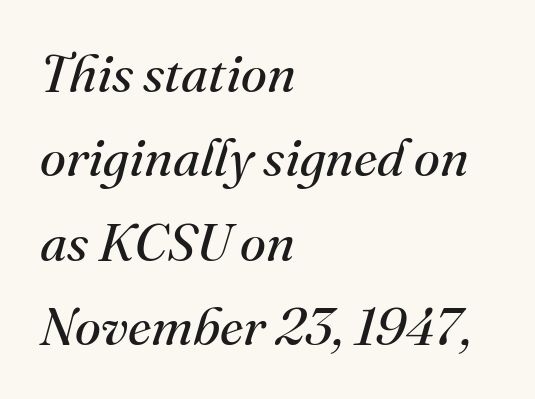
Q: Is the text bold? A: No.
Q: Is the text italic (slanted)? A: Yes, it leans right by about 16 degrees.
Q: Is the typeface a serif or a sans-serif typeface? A: Serif.
Q: Is the text underlined? A: No.
Q: How is the paragraph aligned? A: Left-aligned.
Q: Is the spacing between letters normal or unusually wide? A: Normal.
Q: Is the spacing between lines tight, normal or loose? A: Normal.
Q: Width (condensed, normal, or wide)? A: Normal.
Q: Stroke contrast? A: Medium.
Q: x-height? A: Small.
Q: Monospaced? A: No.
